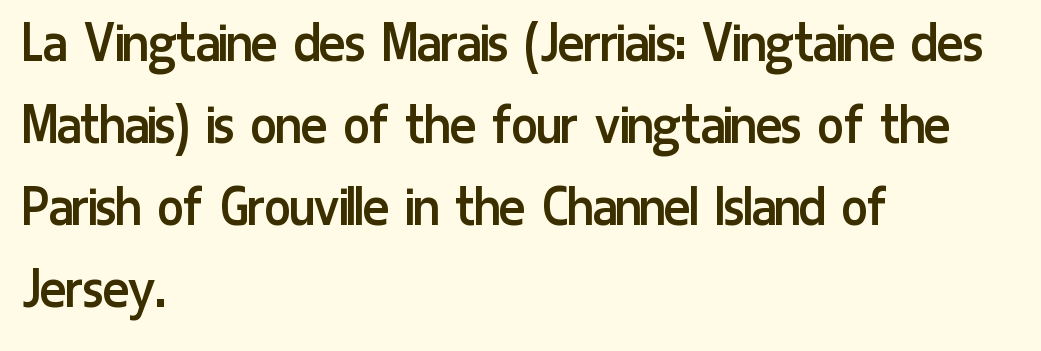
The font's upright variant was chosen for this text. The text block is weighted toward the left margin, trailing off unevenly rightward. Classification — sans serif. The font sits on the lighter half of the weight spectrum, regular included.
